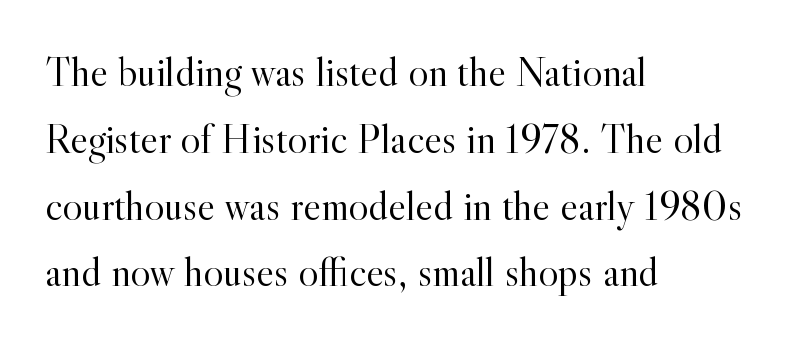
{"serif": "yes", "italic": "no", "bold": "no", "weight": "light", "width": "normal", "x_height": "small", "monospaced": "no", "underline": "no", "align": "left", "line_spacing": "normal", "line_spacing_ratio": 1.59, "letter_spacing": "normal", "letter_spacing_em": 0.0, "glyph_px": 42}
